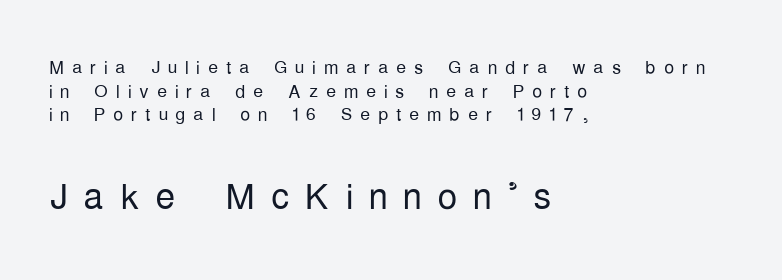
Q: Is the text bold? A: No.
Q: Is the text italic (slanted)? A: No, it is upright.
Q: Is the typeface a serif or a sans-serif typeface? A: Sans-serif.
Q: Is the text underlined? A: No.
Q: How is the paragraph aligned? A: Left-aligned.
Q: Is the spacing between letters normal or unusually wide? A: Unusually wide.
Q: Is the spacing between lines tight, normal or loose? A: Tight.
Q: Which block of text is set in a larger size, the first (top) or the second (bottom)? A: The second (bottom) one.
Q: Width (condensed, normal, or wide)? A: Condensed.
Q: Stroke contrast? A: Low.
Q: x-height? A: Medium.
Q: Monospaced? A: No.
